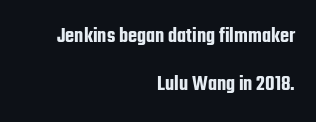
This sample is right-justified, so line beginnings fall wherever the words allow. Underlining? Definitely not there. The space between consecutive lines is lavish. Italic: no, the glyphs are upright roman. Short note: letters normally spaced.
